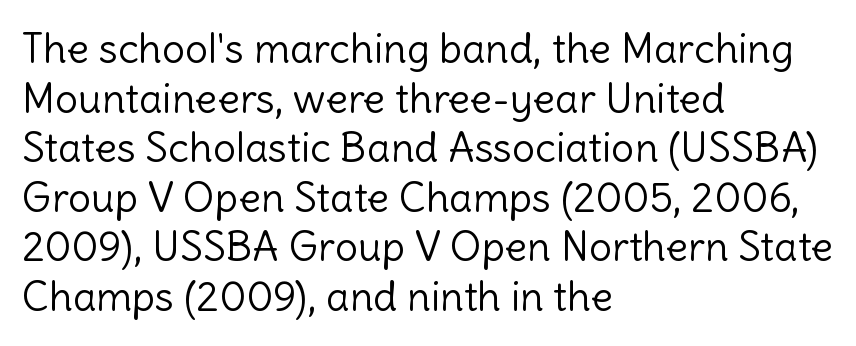
Q: Is the text bold? A: No.
Q: Is the text italic (slanted)? A: No, it is upright.
Q: Is the typeface a serif or a sans-serif typeface? A: Sans-serif.
Q: Is the text underlined? A: No.
Q: How is the paragraph aligned? A: Left-aligned.
Q: Is the spacing between letters normal or unusually wide? A: Normal.
Q: Width (condensed, normal, or wide)? A: Normal.
Q: x-height? A: Medium.
Q: Monospaced? A: No.
